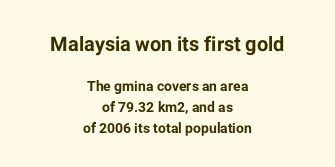
Visually the block forms a symmetrical silhouette, jagged on both flanks. This block has exactly the height ordinary leading produces. The face used here is rendered with its standard letterfit. The earlier block is typeset at a bigger size than the later block. On the weight axis this lands at bold, roughly 700. Vertical strokes here are truly vertical.
